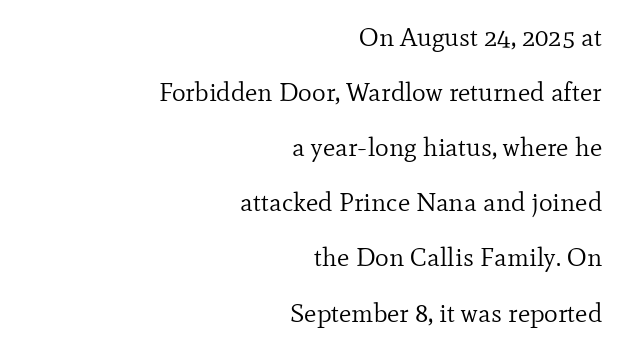
{"italic": "no", "bold": "no", "underline": "no", "align": "right", "line_spacing": "loose", "line_spacing_ratio": 2.12, "letter_spacing": "normal", "letter_spacing_em": 0.0, "glyph_px": 26}
